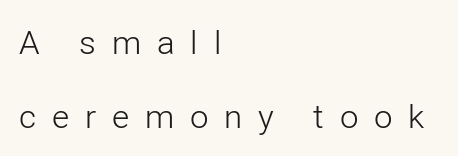
{"serif": "no", "italic": "no", "bold": "no", "weight": "light", "width": "normal", "stroke_contrast": "low", "x_height": "medium", "monospaced": "no", "underline": "no", "align": "left", "line_spacing": "loose", "line_spacing_ratio": 2.23, "letter_spacing": "wide", "letter_spacing_em": 0.48, "glyph_px": 33}
